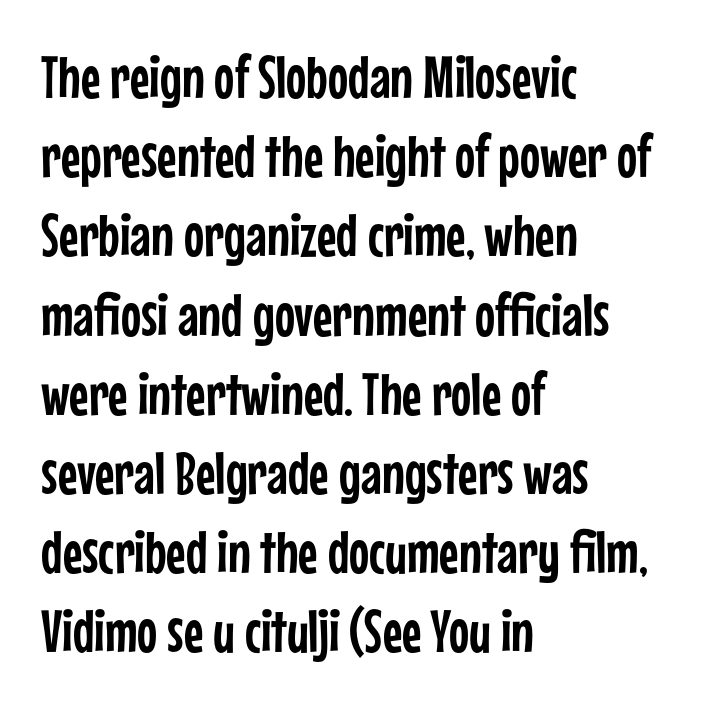
Honestly, the letter spacing is just normal — you wouldn't notice it. Varying glyph widths throughout — classic text-font behaviour. Do the letters lean? They stand straight. Bare-footed words on every line. Line starts are locked; line ends wander. Stroke terminals: plain, sans-serif.
